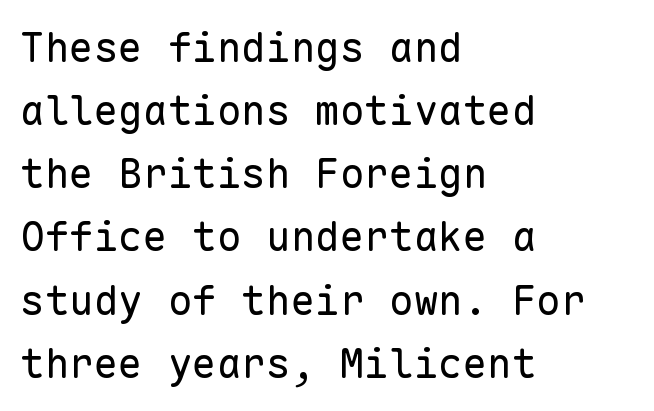
{"serif": "no", "italic": "no", "bold": "no", "weight": "regular", "width": "normal", "stroke_contrast": "low", "x_height": "medium", "monospaced": "yes", "underline": "no", "align": "left", "line_spacing": "normal", "line_spacing_ratio": 1.54, "letter_spacing": "normal", "letter_spacing_em": 0.0, "glyph_px": 41}
